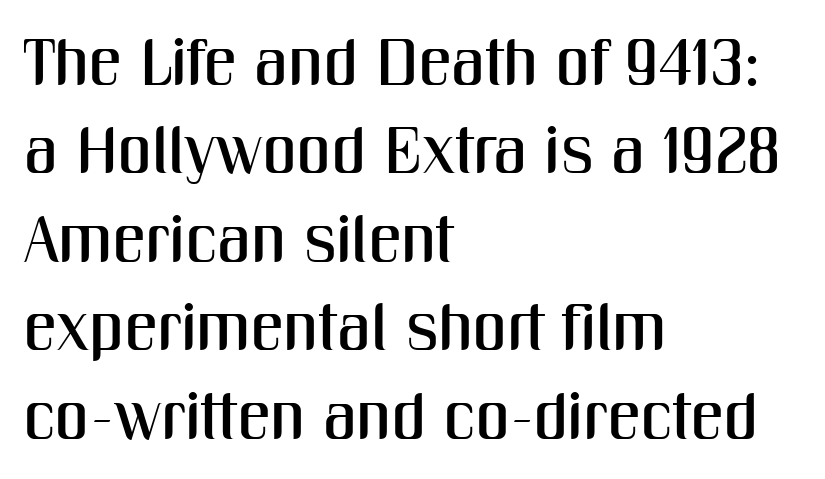
Q: Is the text italic (slanted)? A: No, it is upright.
Q: Is the typeface a serif or a sans-serif typeface? A: Sans-serif.
Q: Is the text underlined? A: No.
Q: How is the paragraph aligned? A: Left-aligned.
Q: Is the spacing between letters normal or unusually wide? A: Normal.
Q: Is the spacing between lines tight, normal or loose? A: Normal.
Q: Width (condensed, normal, or wide)? A: Condensed.
Q: Stroke contrast? A: Medium.
Q: x-height? A: Medium.
Q: Monospaced? A: No.
